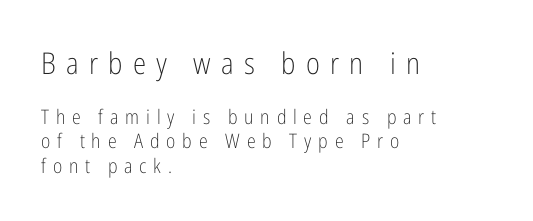
{"serif": "no", "italic": "no", "bold": "no", "weight": "light", "width": "condensed", "stroke_contrast": "low", "x_height": "medium", "monospaced": "no", "underline": "no", "align": "left", "line_spacing_ratio": 1.23, "letter_spacing": "wide", "letter_spacing_em": 0.34, "larger_block": "first", "size_ratio": 1.5, "glyph_px": 30}
